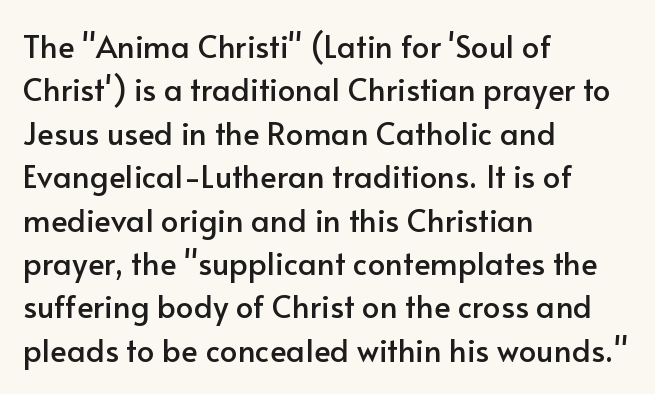
Q: Is the text italic (slanted)? A: No, it is upright.
Q: Is the typeface a serif or a sans-serif typeface? A: Sans-serif.
Q: Is the text underlined? A: No.
Q: How is the paragraph aligned? A: Left-aligned.
Q: Is the spacing between letters normal or unusually wide? A: Normal.
Q: Is the spacing between lines tight, normal or loose? A: Normal.
Q: Width (condensed, normal, or wide)? A: Normal.
Q: Stroke contrast? A: Low.
Q: x-height? A: Small.
Q: Monospaced? A: No.
